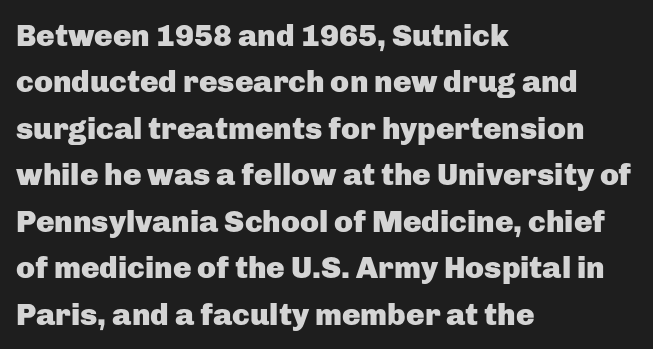
Q: Is the text bold? A: Yes.
Q: Is the text italic (slanted)? A: No, it is upright.
Q: Is the typeface a serif or a sans-serif typeface? A: Sans-serif.
Q: Is the text underlined? A: No.
Q: How is the paragraph aligned? A: Left-aligned.
Q: Is the spacing between letters normal or unusually wide? A: Normal.
Q: Is the spacing between lines tight, normal or loose? A: Normal.
Q: Width (condensed, normal, or wide)? A: Normal.
Q: Stroke contrast? A: Low.
Q: x-height? A: Medium.
Q: Monospaced? A: No.
